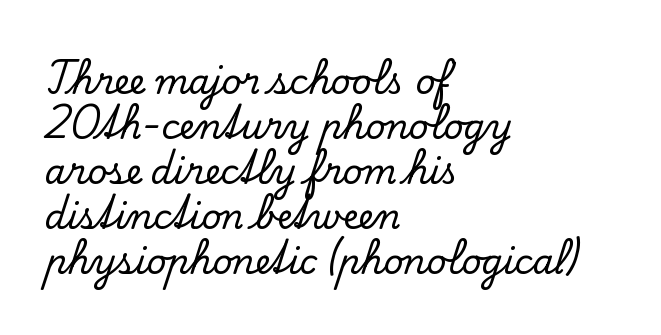
{"serif": "yes", "width": "normal", "stroke_contrast": "low", "x_height": "small", "monospaced": "no", "underline": "no", "align": "left", "line_spacing": "normal", "line_spacing_ratio": 1.32, "letter_spacing": "normal", "letter_spacing_em": 0.0, "glyph_px": 34}
